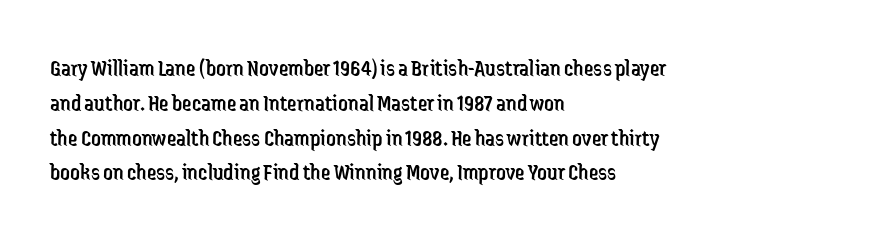
The image shows 24 px text type, upright; set left-aligned, normal line spacing (1.45x), normal letter spacing, not underlined.
